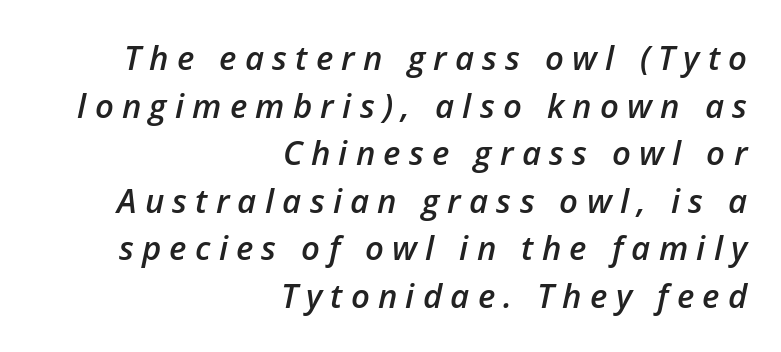
The image shows 33 px semibold type, italic (leaning right); set right-aligned, normal line spacing (1.44x), unusually wide letter spacing (+0.25 em), not underlined; low stroke contrast and a medium x-height.
